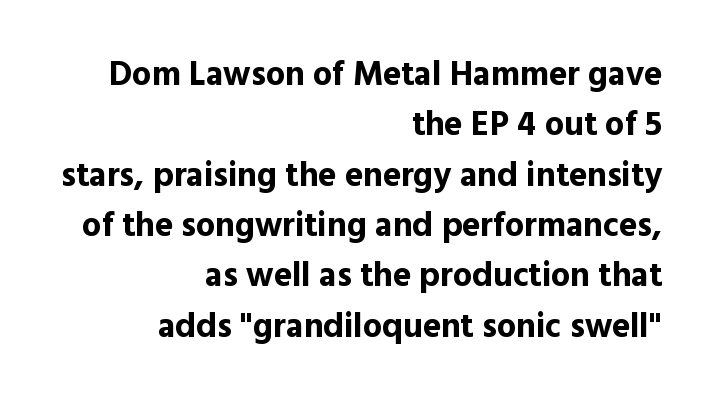
The image shows 34 px bold sans-serif type, upright; set right-aligned, normal line spacing (1.48x), normal letter spacing, not underlined; a medium x-height.
